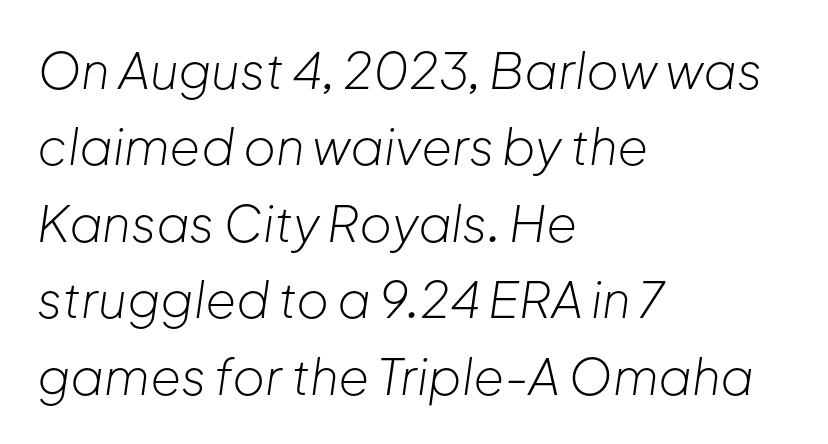
Q: Is the text bold? A: No.
Q: Is the text italic (slanted)? A: Yes, it leans right by about 8 degrees.
Q: Is the text underlined? A: No.
Q: How is the paragraph aligned? A: Left-aligned.
Q: Is the spacing between letters normal or unusually wide? A: Normal.
Q: Is the spacing between lines tight, normal or loose? A: Normal.
Q: Width (condensed, normal, or wide)? A: Normal.
Q: Stroke contrast? A: Low.
Q: x-height? A: Medium.
Q: Monospaced? A: No.
